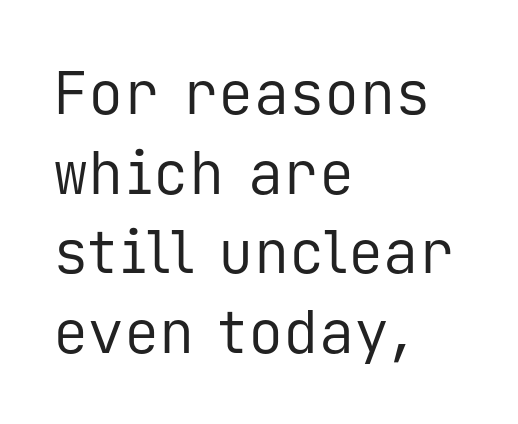
The lettering stays uniformly vertical, giving the passage a roman look. I'd call this a sans setting — the letters go barefoot. The area under the type is left untouched. This sample keeps an unexceptional amount of space between lines.
